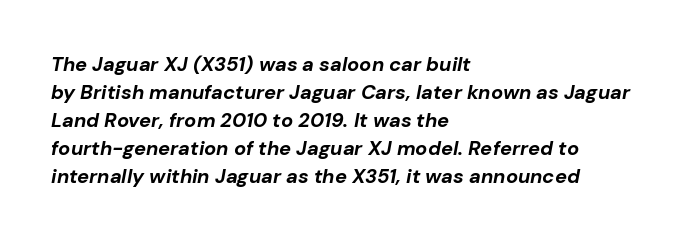
Q: Is the text bold? A: Yes.
Q: Is the text italic (slanted)? A: Yes, it leans right by about 10 degrees.
Q: Is the text underlined? A: No.
Q: How is the paragraph aligned? A: Left-aligned.
Q: Is the spacing between letters normal or unusually wide? A: Normal.
Q: Is the spacing between lines tight, normal or loose? A: Normal.
